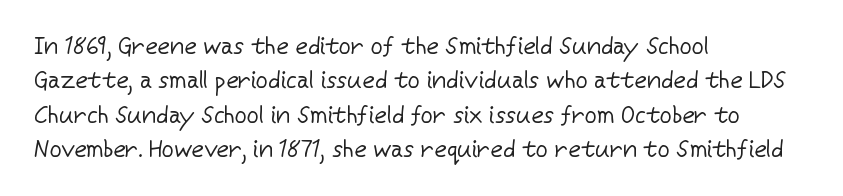
Q: Is the text bold? A: No.
Q: Is the text italic (slanted)? A: No, it is upright.
Q: Is the text underlined? A: No.
Q: How is the paragraph aligned? A: Left-aligned.
Q: Is the spacing between letters normal or unusually wide? A: Normal.
Q: Is the spacing between lines tight, normal or loose? A: Normal.
